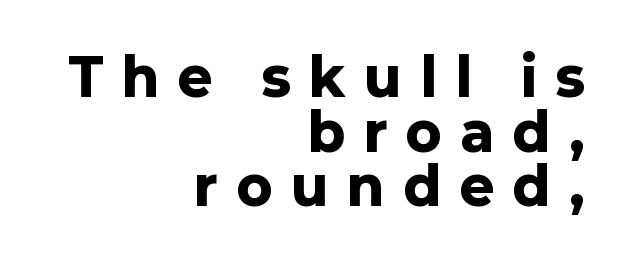
Q: Is the text bold? A: Yes.
Q: Is the text italic (slanted)? A: No, it is upright.
Q: Is the typeface a serif or a sans-serif typeface? A: Sans-serif.
Q: Is the text underlined? A: No.
Q: How is the paragraph aligned? A: Right-aligned.
Q: Is the spacing between letters normal or unusually wide? A: Unusually wide.
Q: Is the spacing between lines tight, normal or loose? A: Tight.
Q: Width (condensed, normal, or wide)? A: Normal.
Q: Stroke contrast? A: Low.
Q: x-height? A: Medium.
Q: Monospaced? A: No.
